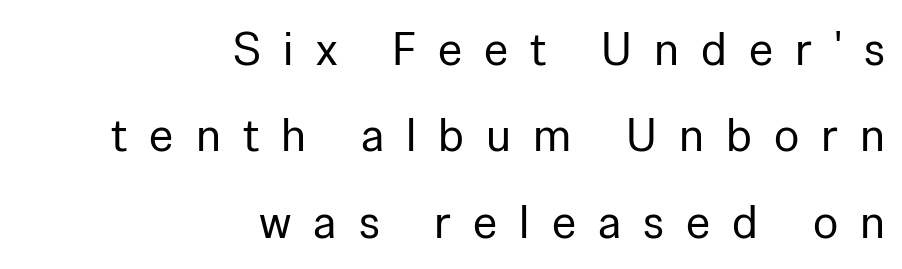
The image shows 47 px regular-weight sans-serif type, upright; set right-aligned, line spacing 1.84x, unusually wide letter spacing (+0.47 em), not underlined; low stroke contrast and a medium x-height.
